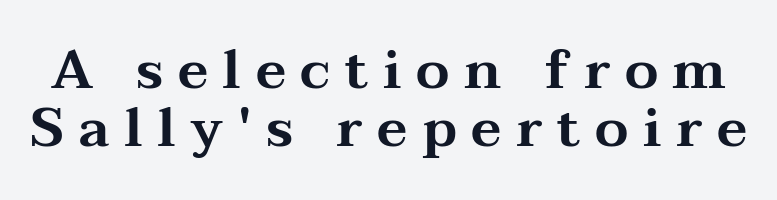
I'd call this a serif setting — the letters wear small feet. Has an underline been added? It has not. Character widths vary here, with narrow letters taking less room than wide ones. The gaps between neighbouring characters are conspicuously large.
